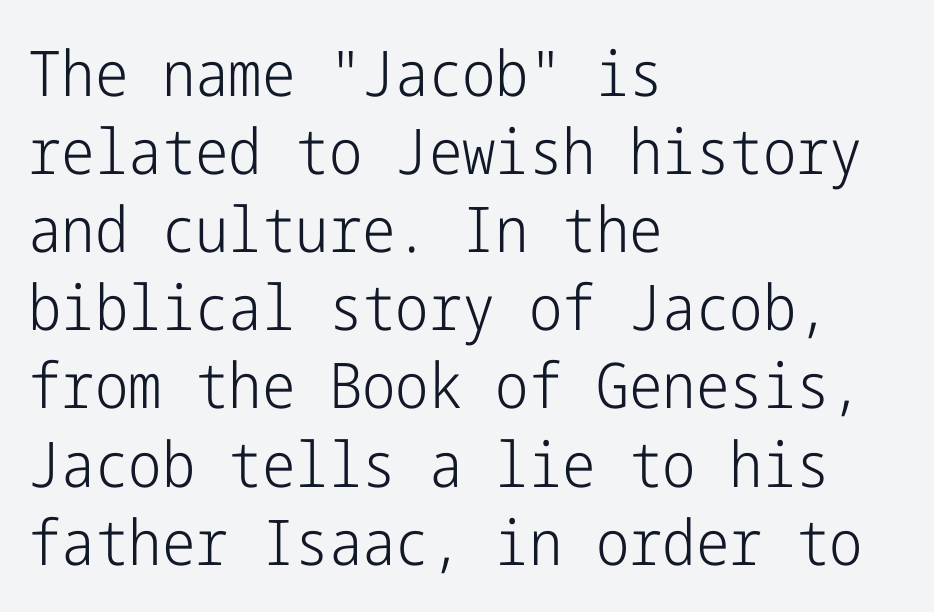
The image shows 63 px light, condensed sans-serif type, upright; set left-aligned, line spacing 1.24x, normal letter spacing, not underlined; low stroke contrast and a medium x-height.
